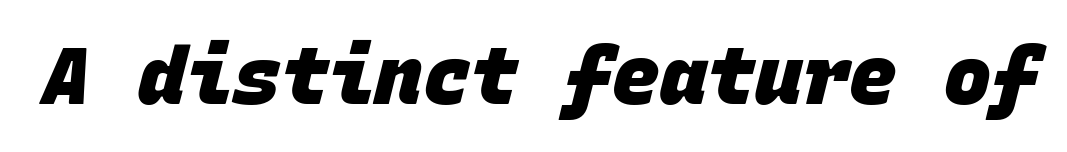
The image shows 79 px heavy sans-serif type, monospaced; set normal letter spacing, not underlined; low stroke contrast and a large x-height.
